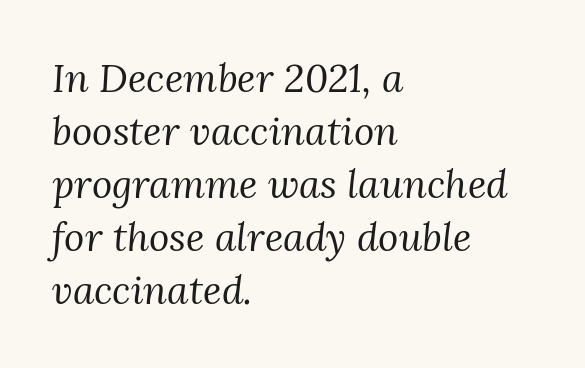
Q: Is the text bold? A: No.
Q: Is the text italic (slanted)? A: Yes, it leans right by about 3 degrees.
Q: Is the typeface a serif or a sans-serif typeface? A: Serif.
Q: Is the text underlined? A: No.
Q: How is the paragraph aligned? A: Left-aligned.
Q: Is the spacing between letters normal or unusually wide? A: Normal.
Q: Is the spacing between lines tight, normal or loose? A: Normal.
Q: Width (condensed, normal, or wide)? A: Normal.
Q: Stroke contrast? A: Medium.
Q: x-height? A: Medium.
Q: Monospaced? A: No.
